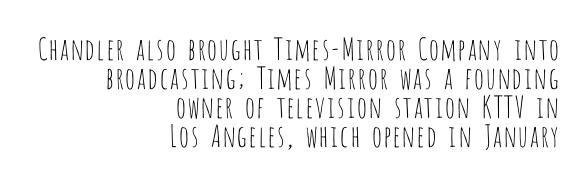
Only glyphs here, with clear space below each row. Inter-character spacing is left at the font's built-in metrics. What kind of face is this? One without serifs — a sans. These lines are rendered in a variable-pitch font. Do the letters lean? They stand straight. The text block is weighted toward the right margin, trailing off unevenly leftward.
